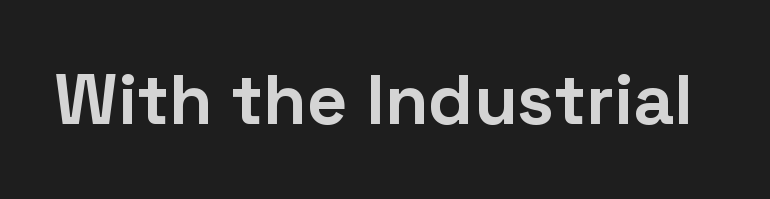
The image shows 71 px bold sans-serif type, upright; set normal letter spacing, not underlined; low stroke contrast and a medium x-height.
